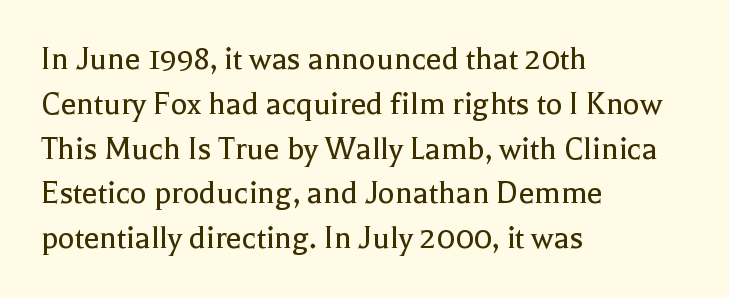
The image shows 35 px regular-weight serif type, upright; set left-aligned, normal line spacing (1.28x), normal letter spacing, not underlined; a medium x-height.
